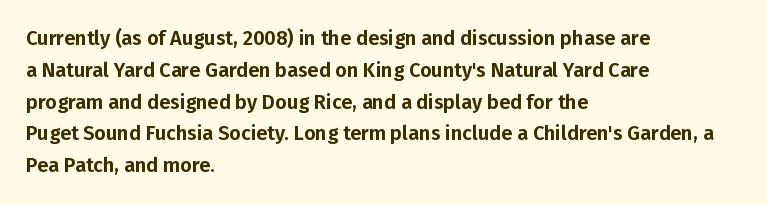
Q: Is the text italic (slanted)? A: No, it is upright.
Q: Is the text underlined? A: No.
Q: How is the paragraph aligned? A: Left-aligned.
Q: Is the spacing between letters normal or unusually wide? A: Normal.
Q: Is the spacing between lines tight, normal or loose? A: Normal.
